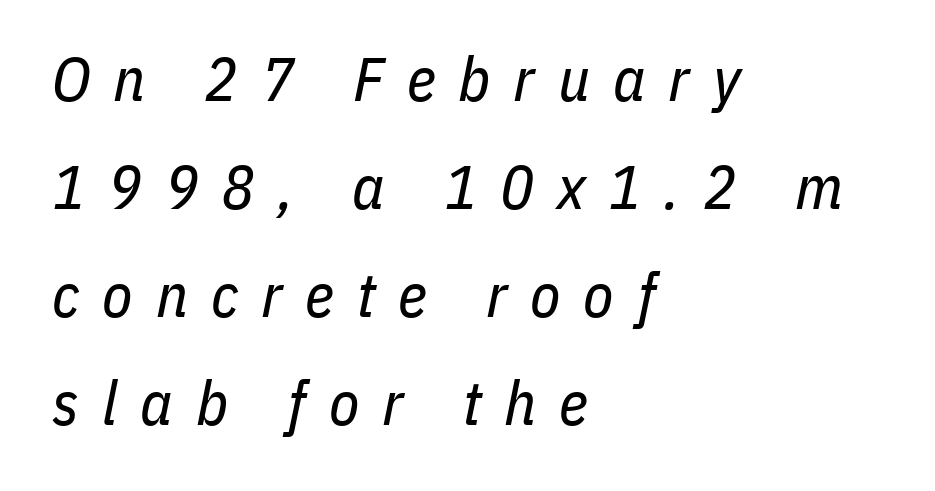
If you drew a line through each stem, it would be angled. Each letter keeps its own natural width here, so spacing adapts to shape. Left-aligned paragraph, ragged on the right. Spacing between characters has been opened up far beyond the box default.
